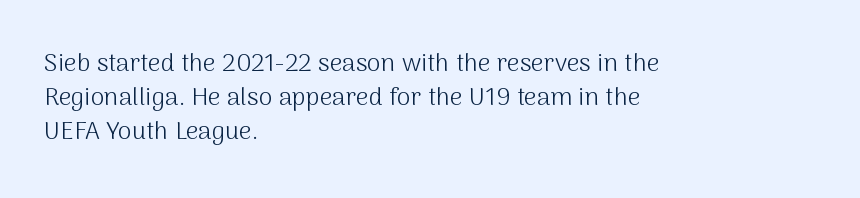
{"italic": "no", "bold": "no", "underline": "no", "align": "left", "line_spacing": "normal", "line_spacing_ratio": 1.37, "letter_spacing": "normal", "letter_spacing_em": 0.0, "glyph_px": 25}
